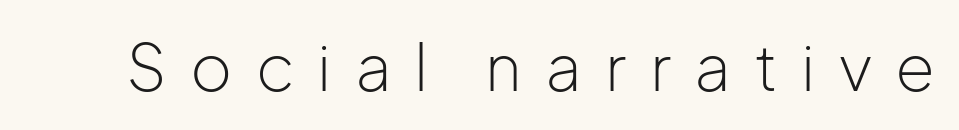
Q: Is the text bold? A: No.
Q: Is the text italic (slanted)? A: No, it is upright.
Q: Is the typeface a serif or a sans-serif typeface? A: Sans-serif.
Q: Is the text underlined? A: No.
Q: Is the spacing between letters normal or unusually wide? A: Unusually wide.
Q: Width (condensed, normal, or wide)? A: Normal.
Q: Stroke contrast? A: Low.
Q: x-height? A: Medium.
Q: Monospaced? A: No.
